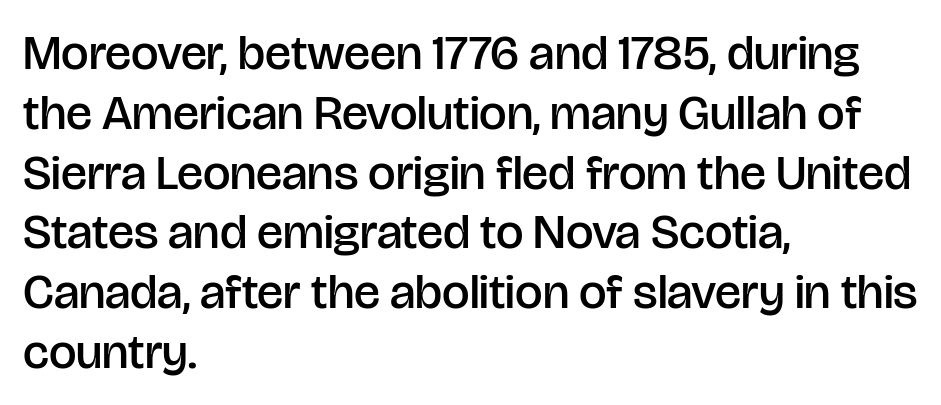
{"serif": "no", "italic": "no", "bold": "semi", "weight": "semibold", "width": "normal", "stroke_contrast": "low", "x_height": "large", "monospaced": "no", "underline": "no", "align": "left", "line_spacing_ratio": 1.22, "letter_spacing": "normal", "letter_spacing_em": 0.0, "glyph_px": 49}
